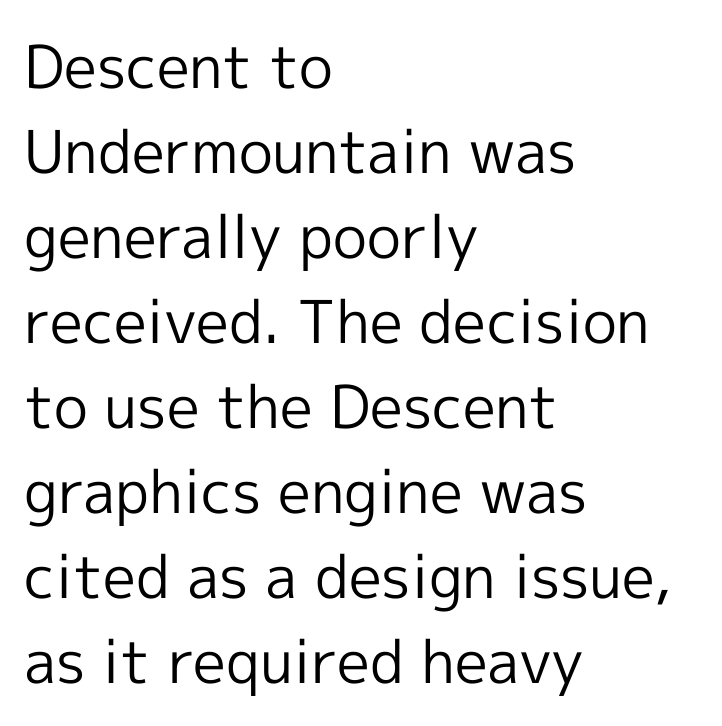
The image shows 59 px regular-weight sans-serif type, upright; set left-aligned, normal line spacing (1.44x), normal letter spacing, not underlined; a medium x-height.
